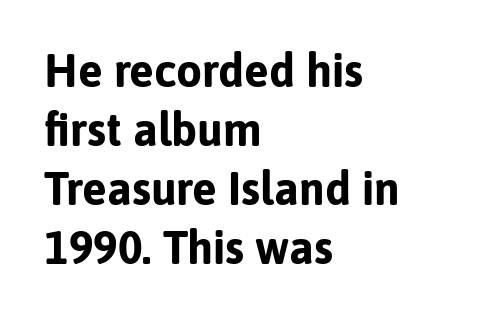
{"serif": "no", "italic": "no", "bold": "yes", "weight": "bold", "width": "normal", "stroke_contrast": "low", "x_height": "medium", "monospaced": "no", "underline": "no", "align": "left", "line_spacing": "normal", "line_spacing_ratio": 1.28, "letter_spacing": "normal", "letter_spacing_em": 0.0, "glyph_px": 46}
